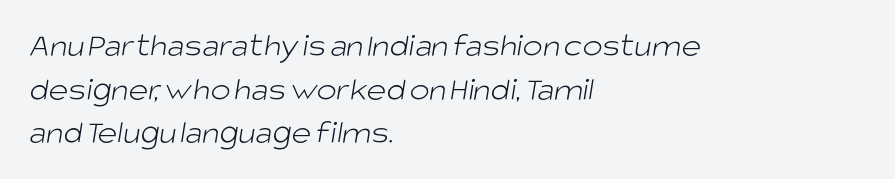
These lines are rendered in a variable-pitch font. Rows of type keep a routine distance in the vertical direction. In CSS terms this would be text-align: left. The string is rendered with underlining switched off.
